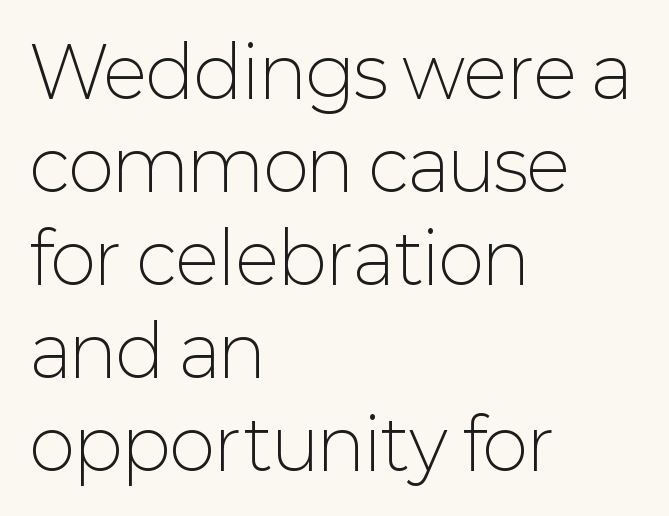
The setting favours the left margin, as ordinary paragraphs usually do. On a weight scale, this lands at 450 or below. Honestly, there is no underline to notice here at all. Each letter keeps its own natural width here, so spacing adapts to shape. The lettering holds an erect, upright posture throughout. Notice how descenders clear the ascenders below comfortably — that's standard leading.
